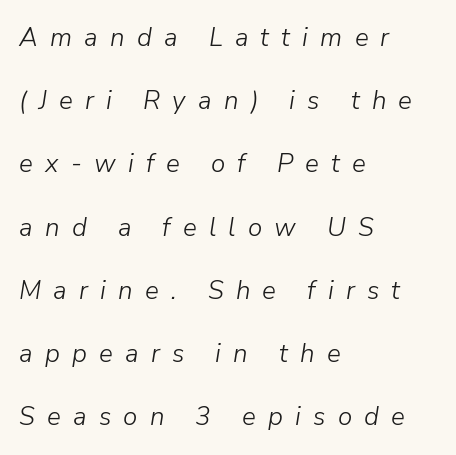
Q: Is the text bold? A: No.
Q: Is the text italic (slanted)? A: Yes, it leans right by about 9 degrees.
Q: Is the text underlined? A: No.
Q: How is the paragraph aligned? A: Left-aligned.
Q: Is the spacing between letters normal or unusually wide? A: Unusually wide.
Q: Is the spacing between lines tight, normal or loose? A: Loose.
